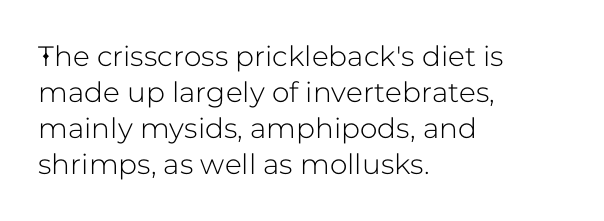
Q: Is the text italic (slanted)? A: No, it is upright.
Q: Is the typeface a serif or a sans-serif typeface? A: Sans-serif.
Q: Is the text underlined? A: No.
Q: How is the paragraph aligned? A: Left-aligned.
Q: Is the spacing between letters normal or unusually wide? A: Normal.
Q: Is the spacing between lines tight, normal or loose? A: Normal.
Q: Width (condensed, normal, or wide)? A: Normal.
Q: Stroke contrast? A: Low.
Q: x-height? A: Medium.
Q: Monospaced? A: No.
